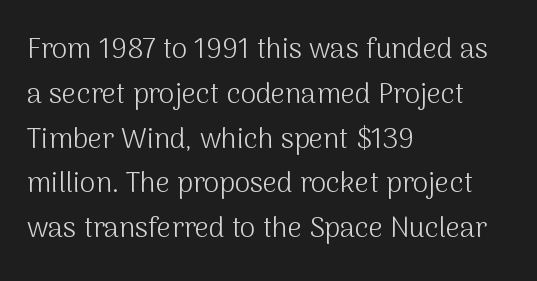
{"serif": "no", "italic": "no", "bold": "no", "weight": "light", "width": "normal", "stroke_contrast": "medium", "x_height": "medium", "monospaced": "no", "underline": "no", "align": "left", "line_spacing": "normal", "line_spacing_ratio": 1.6, "letter_spacing": "normal", "letter_spacing_em": 0.0, "glyph_px": 28}
